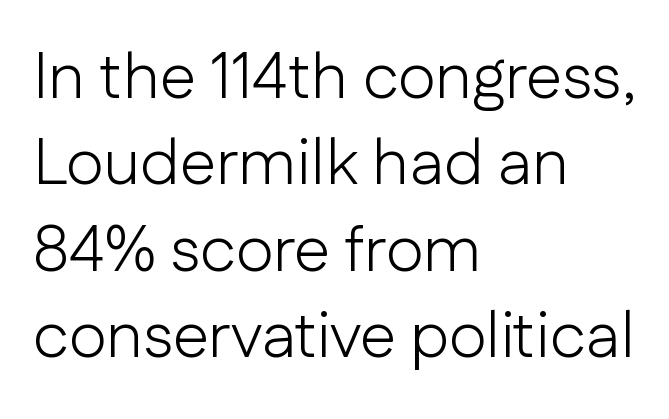
The image shows 65 px light sans-serif type, upright; set left-aligned, normal line spacing (1.33x), normal letter spacing, not underlined; low stroke contrast and a medium x-height.
